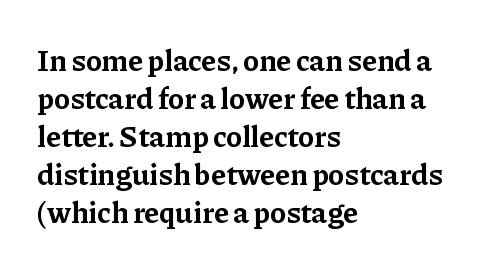
Q: Is the text bold? A: Yes.
Q: Is the text italic (slanted)? A: No, it is upright.
Q: Is the typeface a serif or a sans-serif typeface? A: Serif.
Q: Is the text underlined? A: No.
Q: How is the paragraph aligned? A: Left-aligned.
Q: Is the spacing between letters normal or unusually wide? A: Normal.
Q: Is the spacing between lines tight, normal or loose? A: Normal.
Q: Width (condensed, normal, or wide)? A: Normal.
Q: Stroke contrast? A: Low.
Q: x-height? A: Medium.
Q: Monospaced? A: No.
